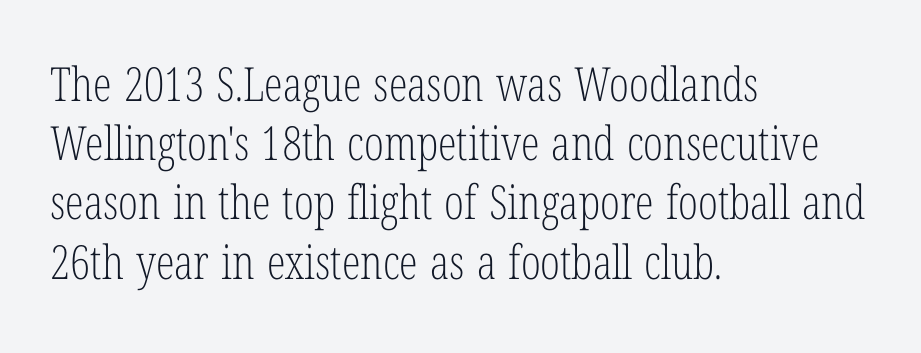
{"serif": "yes", "italic": "no", "bold": "no", "weight": "light", "width": "condensed", "stroke_contrast": "low", "x_height": "medium", "monospaced": "no", "underline": "no", "align": "left", "line_spacing": "normal", "line_spacing_ratio": 1.26, "letter_spacing": "normal", "letter_spacing_em": 0.0, "glyph_px": 47}
